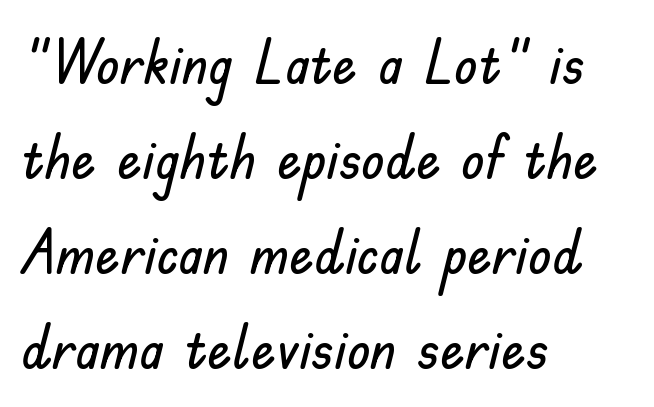
Q: Is the text italic (slanted)? A: Yes.
Q: Is the typeface a serif or a sans-serif typeface? A: Sans-serif.
Q: Is the text underlined? A: No.
Q: How is the paragraph aligned? A: Left-aligned.
Q: Is the spacing between letters normal or unusually wide? A: Normal.
Q: Is the spacing between lines tight, normal or loose? A: Normal.
Q: Width (condensed, normal, or wide)? A: Normal.
Q: Stroke contrast? A: Low.
Q: x-height? A: Small.
Q: Monospaced? A: No.
